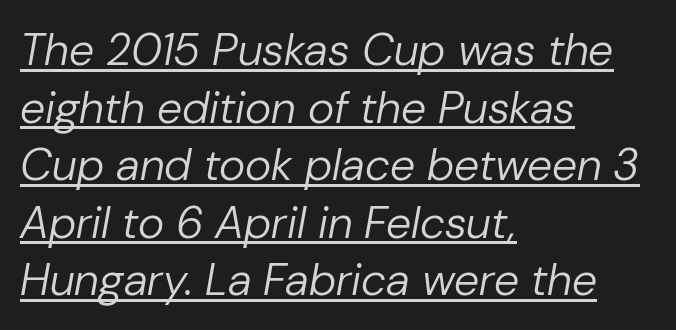
The image shows 45 px regular-weight type, italic (leaning right); set left-aligned, normal line spacing (1.28x), normal letter spacing, underlined; low stroke contrast and a medium x-height.
